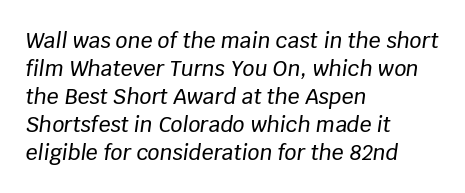
Q: Is the text italic (slanted)? A: Yes, it leans right by about 8 degrees.
Q: Is the text underlined? A: No.
Q: How is the paragraph aligned? A: Left-aligned.
Q: Is the spacing between letters normal or unusually wide? A: Normal.
Q: Is the spacing between lines tight, normal or loose? A: Normal.
